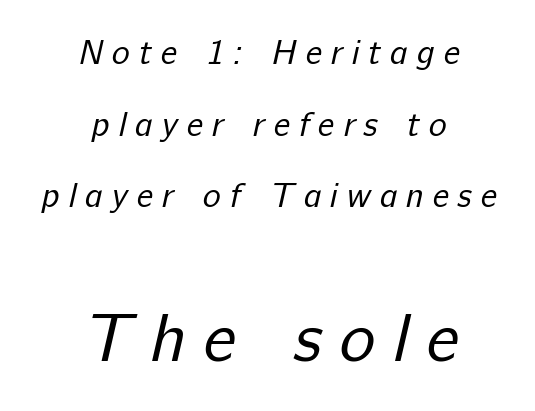
{"serif": "no", "bold": "no", "weight": "regular", "width": "normal", "stroke_contrast": "low", "x_height": "medium", "monospaced": "no", "underline": "no", "align": "center", "line_spacing": "loose", "line_spacing_ratio": 2.11, "letter_spacing": "wide", "letter_spacing_em": 0.26, "larger_block": "second", "size_ratio": 2.0, "glyph_px": 68}
